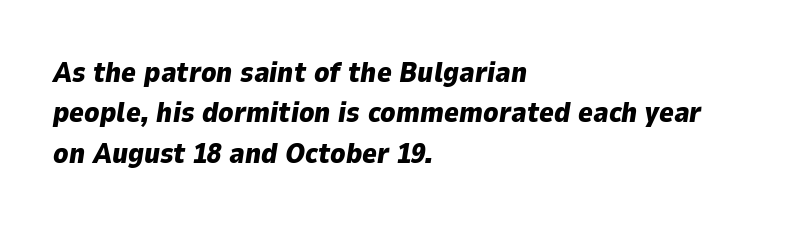
Q: Is the text bold? A: Yes.
Q: Is the text italic (slanted)? A: Yes, it leans right by about 9 degrees.
Q: Is the text underlined? A: No.
Q: How is the paragraph aligned? A: Left-aligned.
Q: Is the spacing between letters normal or unusually wide? A: Normal.
Q: Is the spacing between lines tight, normal or loose? A: Normal.
Q: Width (condensed, normal, or wide)? A: Normal.
Q: Stroke contrast? A: Low.
Q: x-height? A: Medium.
Q: Monospaced? A: No.
